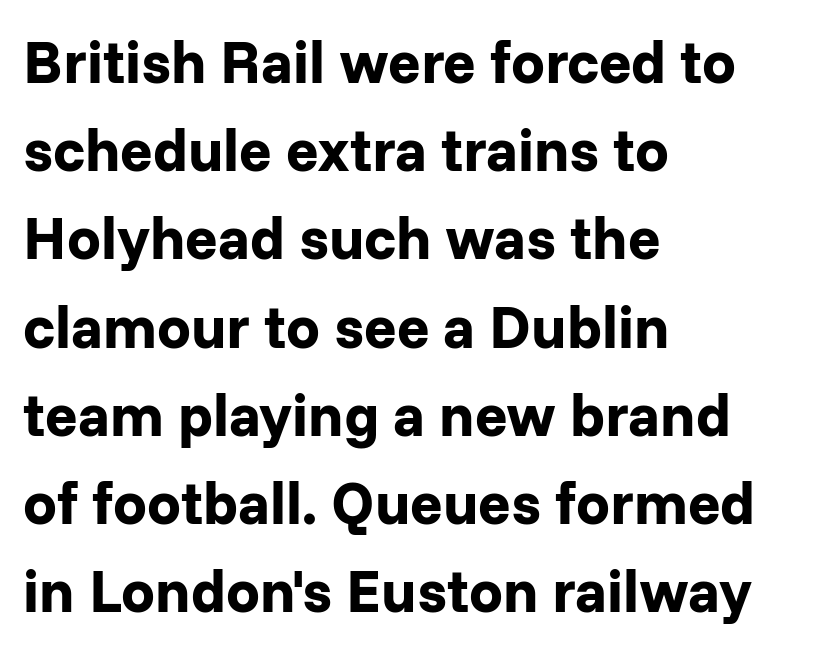
Q: Is the text bold? A: Yes.
Q: Is the text italic (slanted)? A: No, it is upright.
Q: Is the typeface a serif or a sans-serif typeface? A: Sans-serif.
Q: Is the text underlined? A: No.
Q: How is the paragraph aligned? A: Left-aligned.
Q: Is the spacing between letters normal or unusually wide? A: Normal.
Q: Is the spacing between lines tight, normal or loose? A: Normal.
Q: Width (condensed, normal, or wide)? A: Normal.
Q: Stroke contrast? A: Low.
Q: x-height? A: Medium.
Q: Monospaced? A: No.
